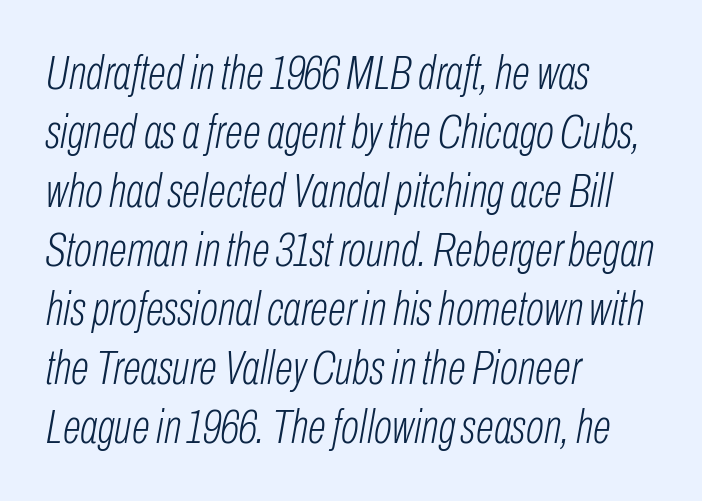
The image shows 48 px light, condensed type, italic (leaning right); set left-aligned, line spacing 1.23x, normal letter spacing, not underlined; low stroke contrast and a medium x-height.
